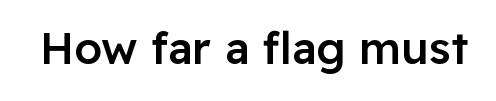
Q: Is the text bold? A: Semi-bold.
Q: Is the text italic (slanted)? A: No, it is upright.
Q: Is the typeface a serif or a sans-serif typeface? A: Sans-serif.
Q: Is the text underlined? A: No.
Q: Is the spacing between letters normal or unusually wide? A: Normal.
Q: Width (condensed, normal, or wide)? A: Normal.
Q: Stroke contrast? A: Low.
Q: x-height? A: Medium.
Q: Monospaced? A: No.
